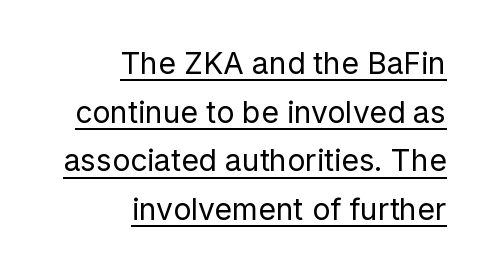
Q: Is the text bold? A: No.
Q: Is the text italic (slanted)? A: No, it is upright.
Q: Is the typeface a serif or a sans-serif typeface? A: Sans-serif.
Q: Is the text underlined? A: Yes.
Q: How is the paragraph aligned? A: Right-aligned.
Q: Is the spacing between letters normal or unusually wide? A: Normal.
Q: Is the spacing between lines tight, normal or loose? A: Normal.
Q: Width (condensed, normal, or wide)? A: Normal.
Q: Stroke contrast? A: Low.
Q: x-height? A: Medium.
Q: Monospaced? A: No.
